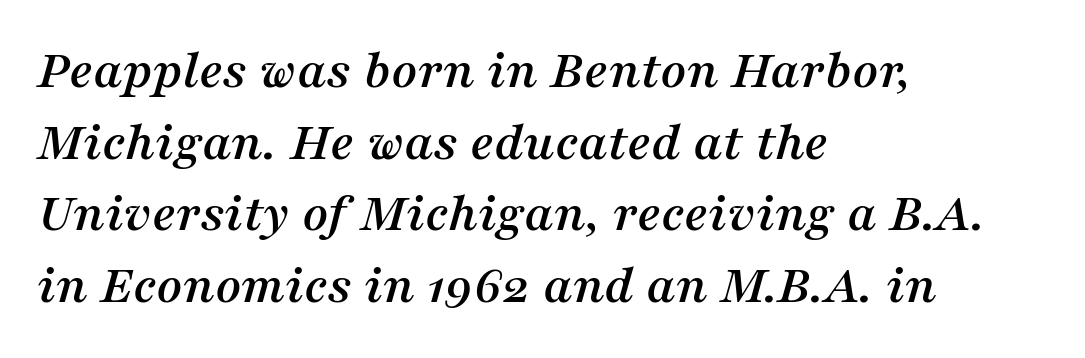
Nobody touched the tracking dial on this one. Letterform terminals end in serifs throughout the passage. This sample is left-justified, so line endings fall wherever the words run out. Leading: standard. Here the designer chose a conventional face with non-uniform glyph widths.
